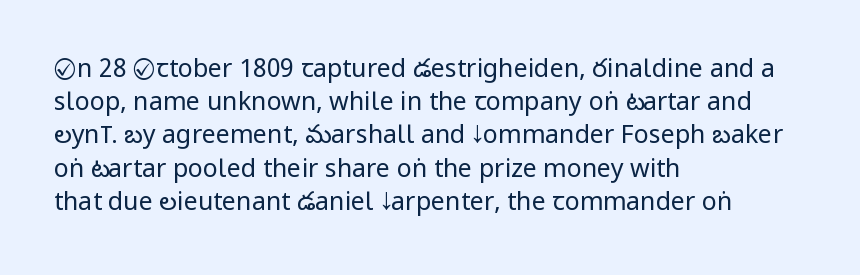
Q: Is the text bold? A: No.
Q: Is the text italic (slanted)? A: No, it is upright.
Q: Is the text underlined? A: No.
Q: How is the paragraph aligned? A: Left-aligned.
Q: Is the spacing between letters normal or unusually wide? A: Normal.
Q: Is the spacing between lines tight, normal or loose? A: Normal.
